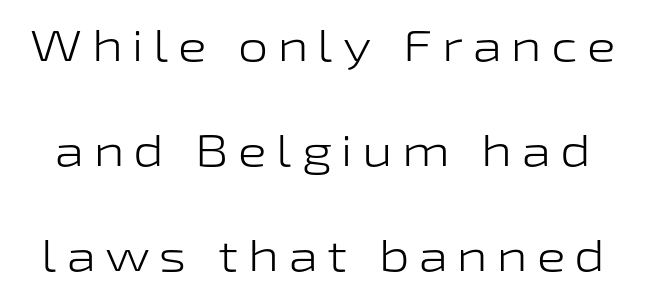
Q: Is the text bold? A: No.
Q: Is the text italic (slanted)? A: No, it is upright.
Q: Is the typeface a serif or a sans-serif typeface? A: Sans-serif.
Q: Is the text underlined? A: No.
Q: Is the spacing between letters normal or unusually wide? A: Unusually wide.
Q: Is the spacing between lines tight, normal or loose? A: Loose.
Q: Width (condensed, normal, or wide)? A: Wide.
Q: Stroke contrast? A: Low.
Q: x-height? A: Medium.
Q: Monospaced? A: No.
